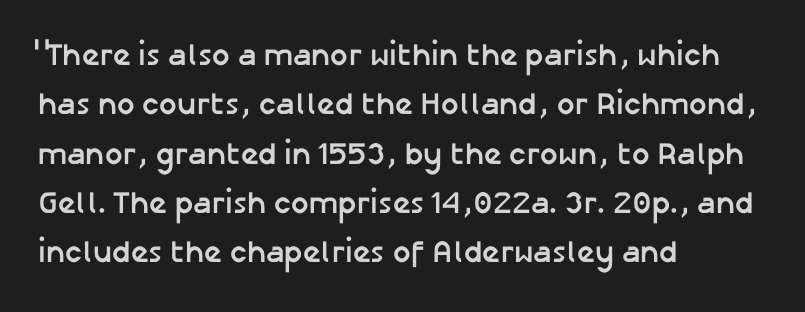
{"serif": "no", "italic": "no", "bold": "yes", "weight": "semibold", "width": "normal", "stroke_contrast": "low", "x_height": "medium", "monospaced": "no", "underline": "no", "align": "left", "line_spacing": "normal", "line_spacing_ratio": 1.59, "letter_spacing": "normal", "letter_spacing_em": 0.0, "glyph_px": 31}
